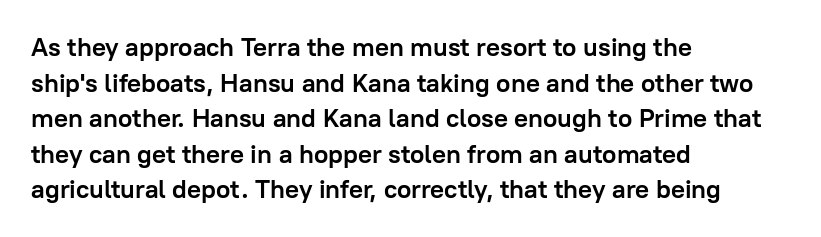
The image shows 26 px bold type, upright; set left-aligned, normal line spacing (1.37x), normal letter spacing, not underlined.
